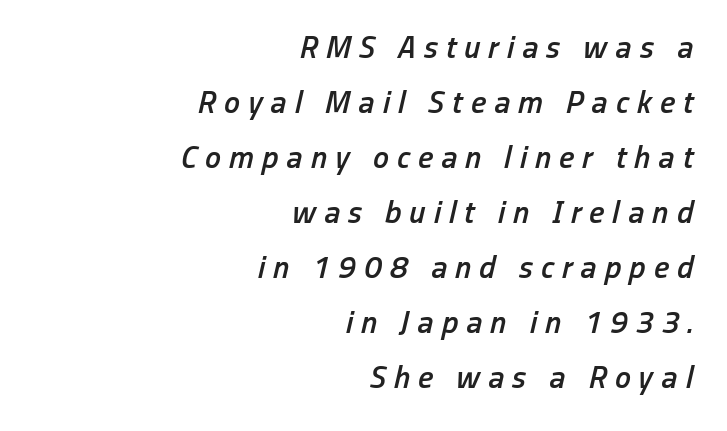
Slanted lettering throughout. Line endings align vertically; line beginnings do not. The sample has been set in demibold, a notch under bold. What stands out about the letter spacing? Its width — letters are far apart. No word sits above an underline. The rendering uses natural spacing where letterforms have individual widths.
